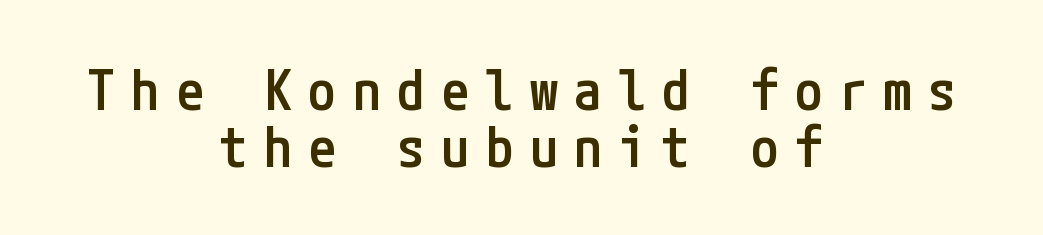
Q: Is the text bold? A: Semi-bold.
Q: Is the text italic (slanted)? A: No, it is upright.
Q: Is the typeface a serif or a sans-serif typeface? A: Sans-serif.
Q: Is the text underlined? A: No.
Q: How is the paragraph aligned? A: Centered.
Q: Is the spacing between letters normal or unusually wide? A: Unusually wide.
Q: Is the spacing between lines tight, normal or loose? A: Tight.
Q: Width (condensed, normal, or wide)? A: Condensed.
Q: Stroke contrast? A: Low.
Q: x-height? A: Medium.
